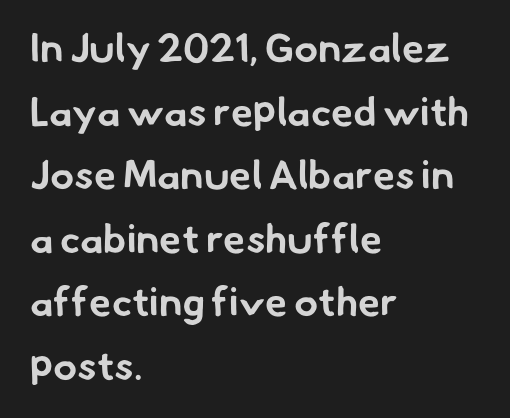
Q: Is the text bold? A: Yes.
Q: Is the typeface a serif or a sans-serif typeface? A: Sans-serif.
Q: Is the text underlined? A: No.
Q: How is the paragraph aligned? A: Left-aligned.
Q: Is the spacing between letters normal or unusually wide? A: Normal.
Q: Is the spacing between lines tight, normal or loose? A: Normal.
Q: Width (condensed, normal, or wide)? A: Normal.
Q: Stroke contrast? A: Low.
Q: x-height? A: Small.
Q: Monospaced? A: No.
